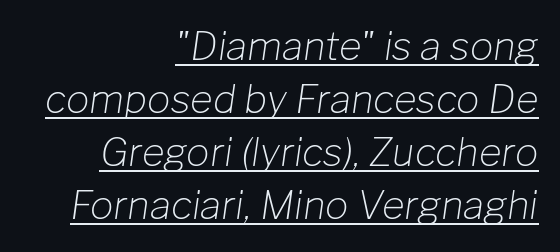
Casual observation: everything's shoved over to the right. Character widths vary here, with narrow letters taking less room than wide ones. Check the space under the baseline: a stroke is drawn there. How would I describe the line gaps? Plain and ordinary. These lines were composed using italics. Is the stroke heavy? The answer is a plain regular-or-lighter.
